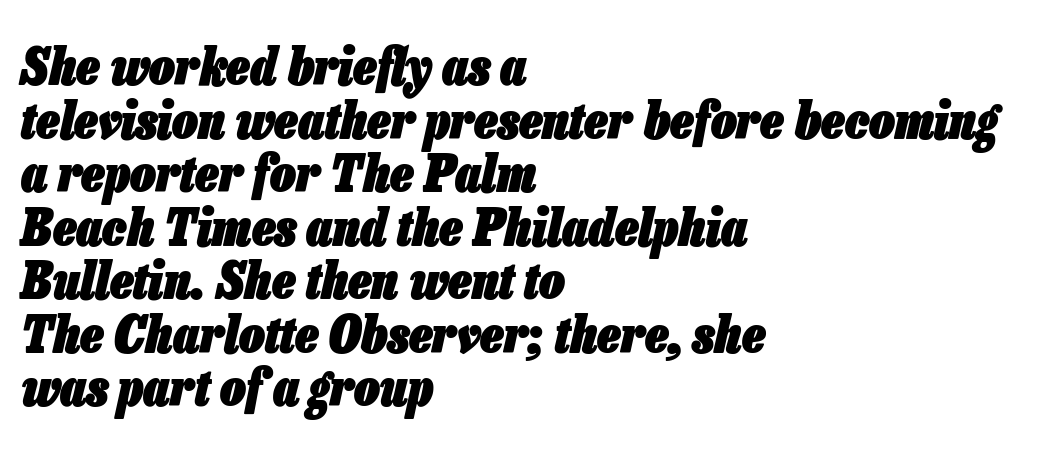
Tracking value appears to be zero — textbook default spacing. The paragraph shown leans on its left margin. Is the type slanted? Yes — the strokes lean at a clear angle. Leading is clearly below the norm, producing a dense column.
